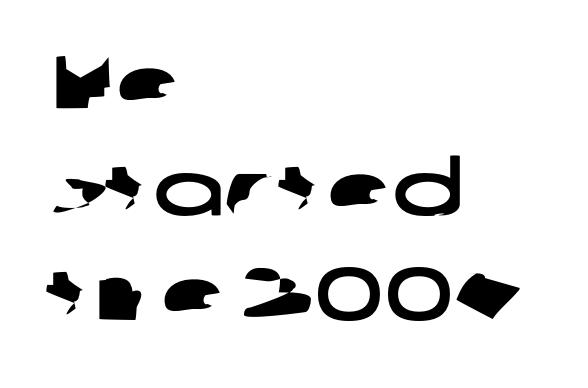
{"serif": "no", "width": "wide", "stroke_contrast": "low", "x_height": "medium", "monospaced": "no", "underline": "no", "align": "left", "line_spacing": "normal", "line_spacing_ratio": 1.41, "letter_spacing": "normal", "letter_spacing_em": 0.0, "glyph_px": 75}
